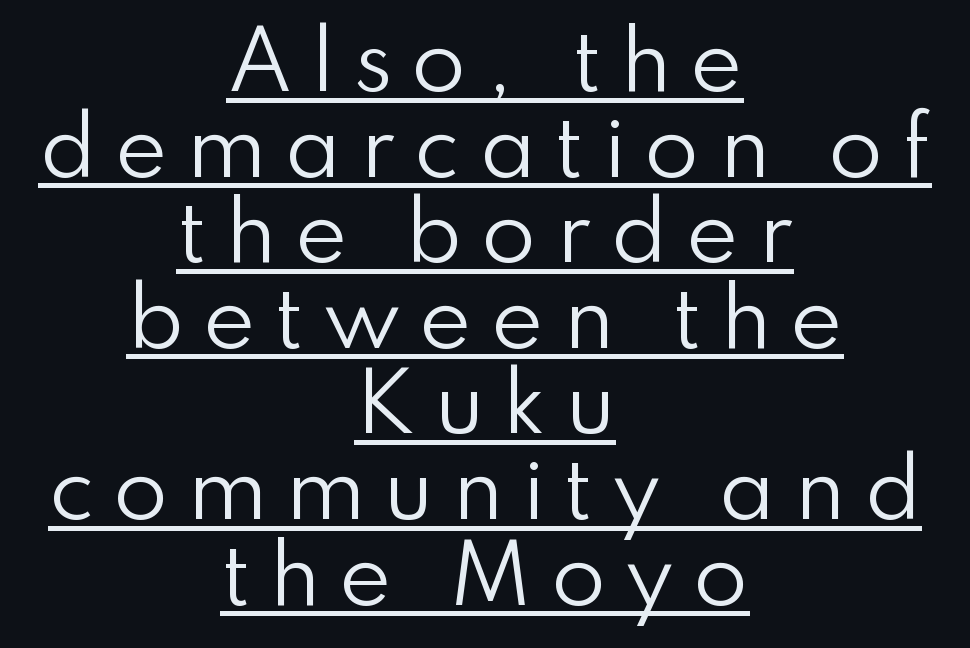
The image shows 80 px regular-weight sans-serif type, upright; set centered, tight line spacing (1.07x), unusually wide letter spacing (+0.23 em), underlined; low stroke contrast and a small x-height.
